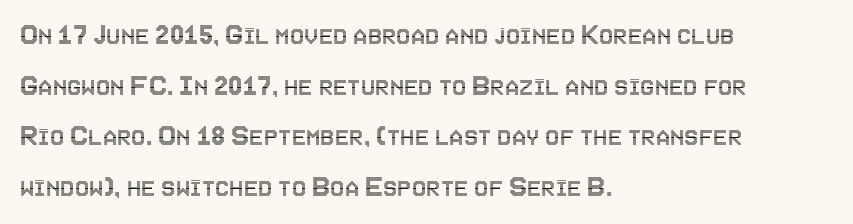
The image shows 32 px condensed type, upright; set left-aligned, normal line spacing (1.58x), normal letter spacing, not underlined; a large x-height.
